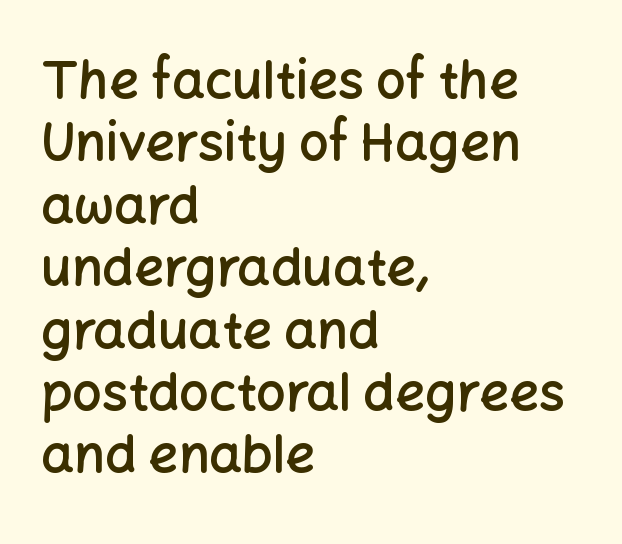
The image shows 52 px semibold sans-serif type, upright; set left-aligned, line spacing 1.2x, normal letter spacing, not underlined; low stroke contrast and a medium x-height.
